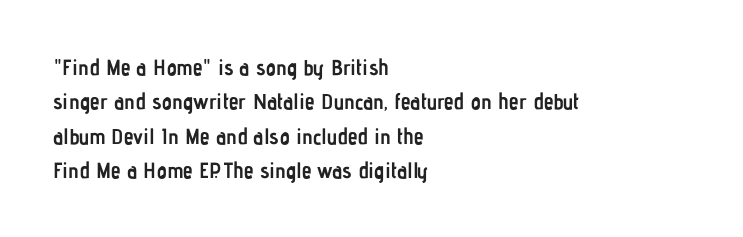
Q: Is the text bold? A: Yes.
Q: Is the text italic (slanted)? A: No, it is upright.
Q: Is the text underlined? A: No.
Q: How is the paragraph aligned? A: Left-aligned.
Q: Is the spacing between letters normal or unusually wide? A: Normal.
Q: Is the spacing between lines tight, normal or loose? A: Normal.
